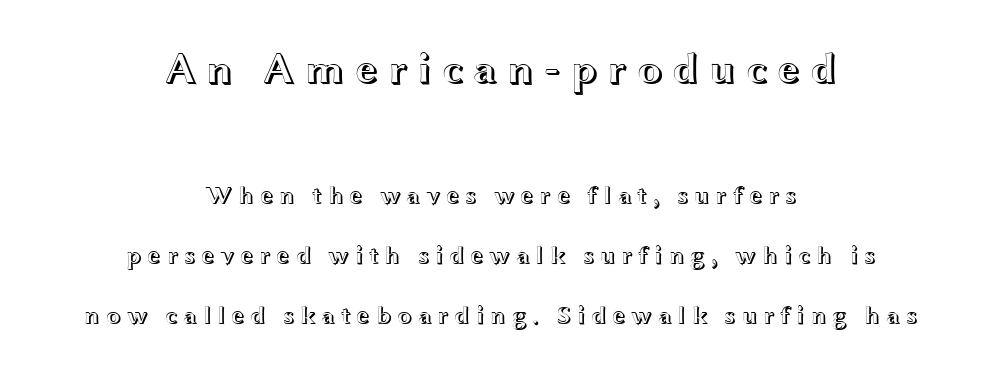
The image shows 43 px wide type, upright; set centered, loose line spacing (2.39x), unusually wide letter spacing (+0.21 em), not underlined; the first (top) block is 1.72x larger; a medium x-height.
